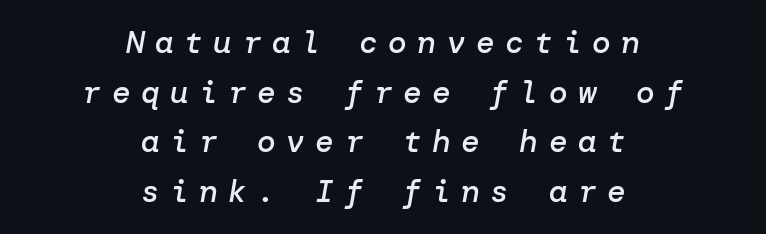
Q: Is the text bold? A: Semi-bold.
Q: Is the text italic (slanted)? A: Yes, it leans right by about 10 degrees.
Q: Is the text underlined? A: No.
Q: How is the paragraph aligned? A: Centered.
Q: Is the spacing between letters normal or unusually wide? A: Unusually wide.
Q: Is the spacing between lines tight, normal or loose? A: Normal.
Q: Width (condensed, normal, or wide)? A: Normal.
Q: Stroke contrast? A: Low.
Q: x-height? A: Medium.
